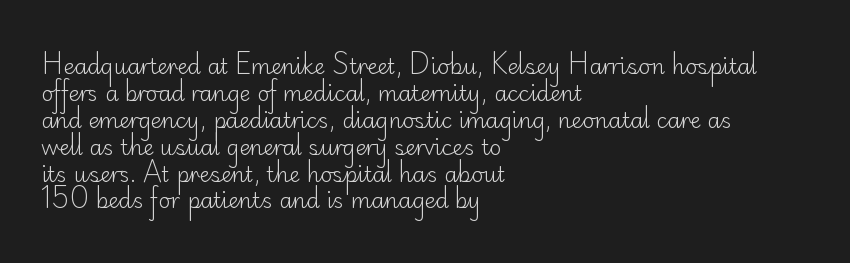
These lines keep a tight, regular rhythm from letter to letter. The rows are spaced the way most documents space them. Nothing heavy about these letters — not bold at all. A roman cut, with each character standing at attention. Check under the words: just untouched page. All the whitespace from short lines collects on the right.
